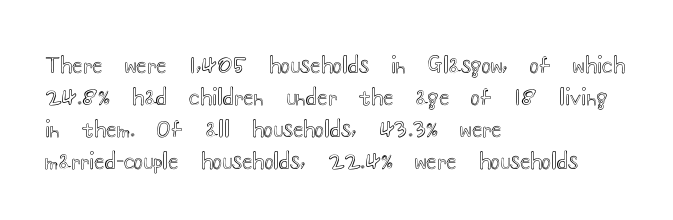
These lines were composed using upright roman letters. If you drew a ruler down the left edge, every line would touch it. In terms of leading, this rendering sits right in the middle. These lines keep a tight, regular rhythm from letter to letter. The glyphs are unaccompanied by any horizontal stroke below them.
